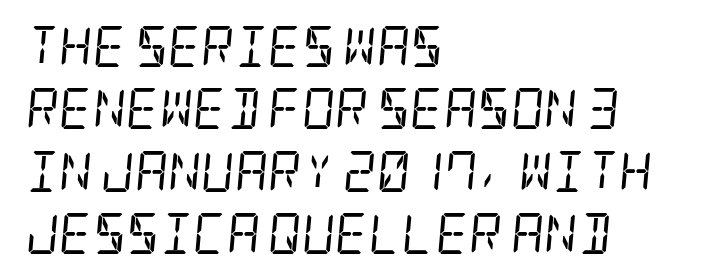
How are the letters spaced? Ordinarily, with no added tracking. Slant detected: the letters are inclined. The letters carry serifs — small finishing strokes at the ends of their stems. The zone under the glyphs is completely vacant. Rows of type keep a routine distance in the vertical direction.
